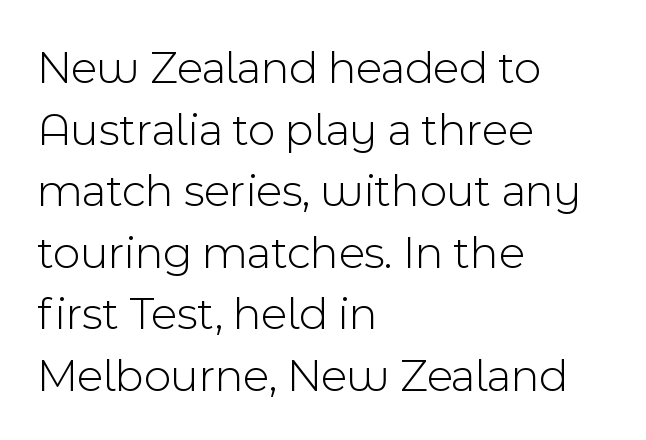
The image shows 47 px light sans-serif type, upright; set left-aligned, normal line spacing (1.31x), normal letter spacing, not underlined; a medium x-height.
